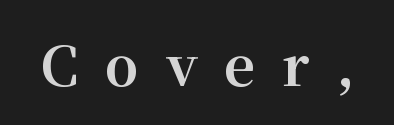
{"serif": "yes", "italic": "no", "bold": "yes", "weight": "bold", "width": "normal", "stroke_contrast": "medium", "x_height": "medium", "monospaced": "no", "underline": "no", "letter_spacing": "wide", "letter_spacing_em": 0.5, "glyph_px": 54}
